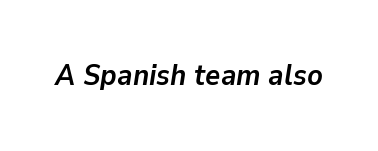
Unmarked baselines from the first word to the last. Compared with ordinary roman type, these characters are visibly tilted. Proportional: the letters do not fall into vertical columns. Thick stems and heavy bowls — unmistakably bold. These lines keep a tight, regular rhythm from letter to letter.
